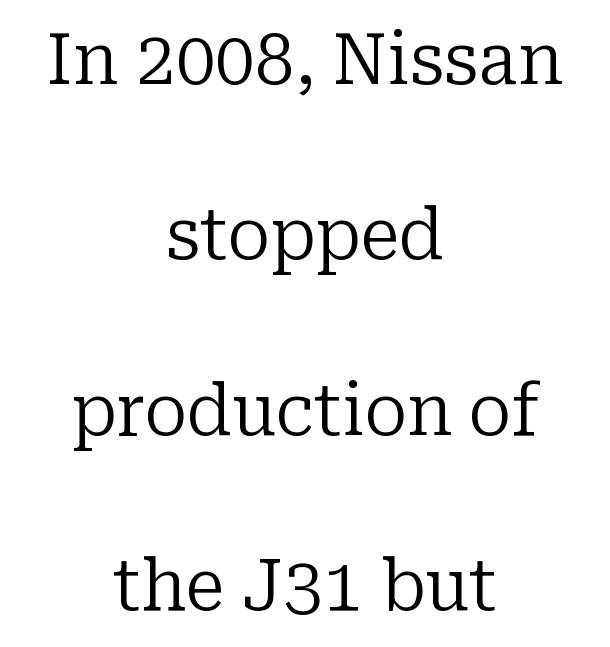
Q: Is the text bold? A: No.
Q: Is the text italic (slanted)? A: No, it is upright.
Q: Is the typeface a serif or a sans-serif typeface? A: Serif.
Q: Is the text underlined? A: No.
Q: How is the paragraph aligned? A: Centered.
Q: Is the spacing between letters normal or unusually wide? A: Normal.
Q: Is the spacing between lines tight, normal or loose? A: Loose.
Q: Width (condensed, normal, or wide)? A: Normal.
Q: Stroke contrast? A: Low.
Q: x-height? A: Medium.
Q: Monospaced? A: No.
